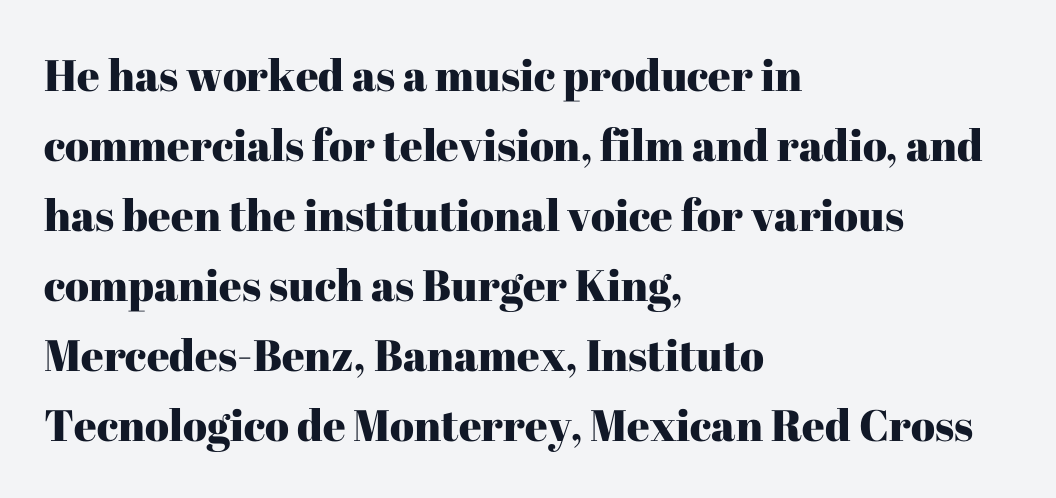
Q: Is the text italic (slanted)? A: No, it is upright.
Q: Is the typeface a serif or a sans-serif typeface? A: Serif.
Q: Is the text underlined? A: No.
Q: How is the paragraph aligned? A: Left-aligned.
Q: Is the spacing between letters normal or unusually wide? A: Normal.
Q: Is the spacing between lines tight, normal or loose? A: Normal.
Q: Width (condensed, normal, or wide)? A: Normal.
Q: Stroke contrast? A: High.
Q: x-height? A: Medium.
Q: Monospaced? A: No.
